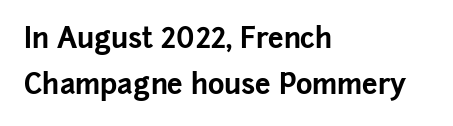
The image shows 28 px bold sans-serif type, upright; set left-aligned, normal line spacing (1.63x), normal letter spacing, not underlined; low stroke contrast and a medium x-height.
